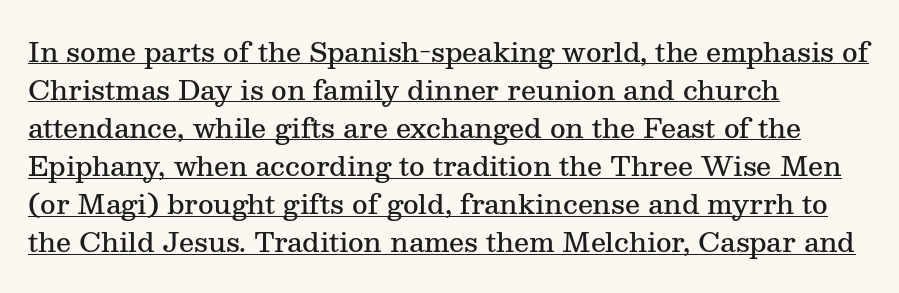
Q: Is the text bold? A: Semi-bold.
Q: Is the text italic (slanted)? A: No, it is upright.
Q: Is the text underlined? A: Yes.
Q: How is the paragraph aligned? A: Left-aligned.
Q: Is the spacing between letters normal or unusually wide? A: Normal.
Q: Is the spacing between lines tight, normal or loose? A: Normal.
